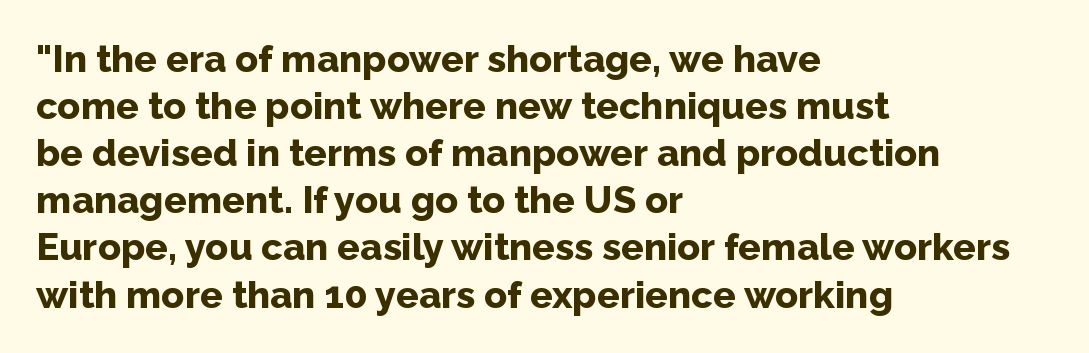
Weight: bold. Note: no serifs on the glyphs. Words appear dense and cohesive because spacing is normal. Beneath every word, the page is bare.
